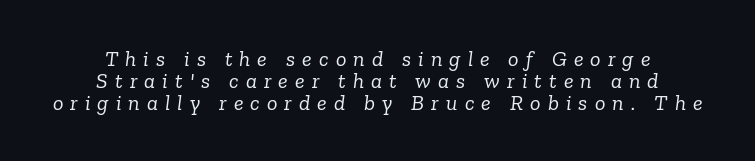
The image shows 22 px text type, italic (leaning right); set centered, tight line spacing (0.99x), unusually wide letter spacing (+0.32 em), not underlined.
